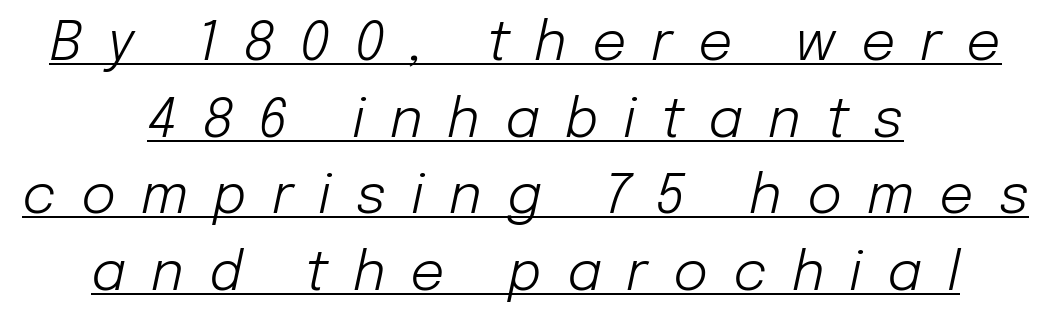
The image shows 54 px light type, italic (leaning right); set centered, normal line spacing (1.42x), unusually wide letter spacing (+0.46 em), underlined; low stroke contrast and a medium x-height.
